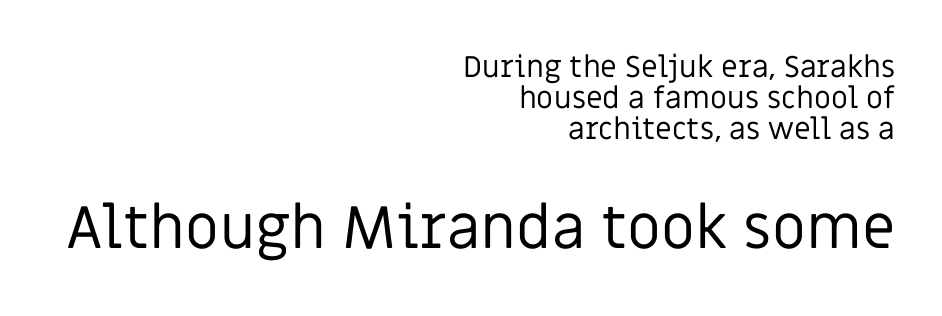
The image shows 60 px regular-weight sans-serif type, upright; set right-aligned, tight line spacing (1.04x), normal letter spacing, not underlined; the second (bottom) block is 2.0x larger; low stroke contrast and a large x-height.
